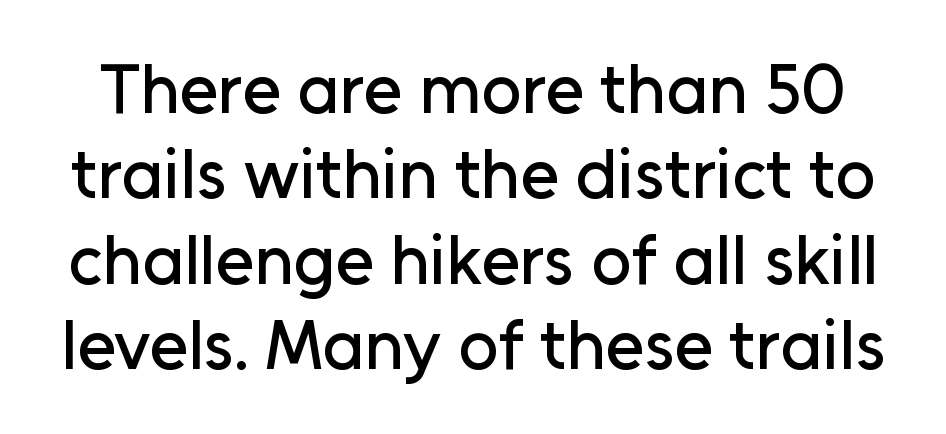
Unmarked baselines from the first word to the last. Every character sits straight up, as roman type does. This sample uses plain, unmodified letter spacing. Think of a printed novel: that variable character pitch is what you see here. The type family on display is of the sans-serif kind.
